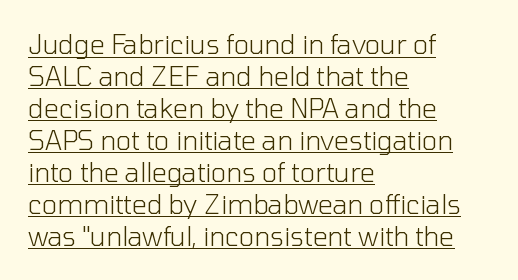
{"italic": "no", "bold": "no", "underline": "yes", "align": "left", "line_spacing_ratio": 1.23, "letter_spacing": "normal", "letter_spacing_em": 0.0, "glyph_px": 26}
